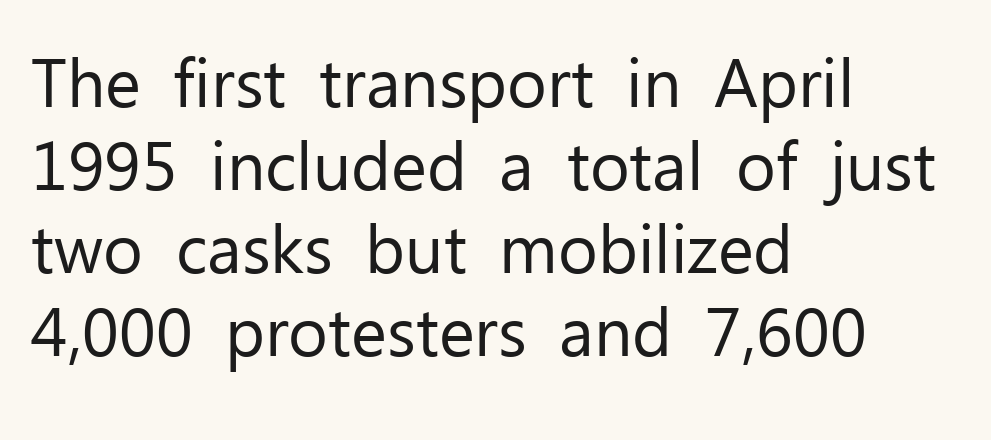
Looks like regular typesetting: each glyph gets only the width it needs. Between one letter and the next there's only the usual sliver of space. Summary of weight: not heavy and not bold. This sample is left-justified, so line endings fall wherever the words run out. This sample uses an upright cut, with every glyph sitting square on the baseline. Examine the stroke ends and you'll find no serifs.
